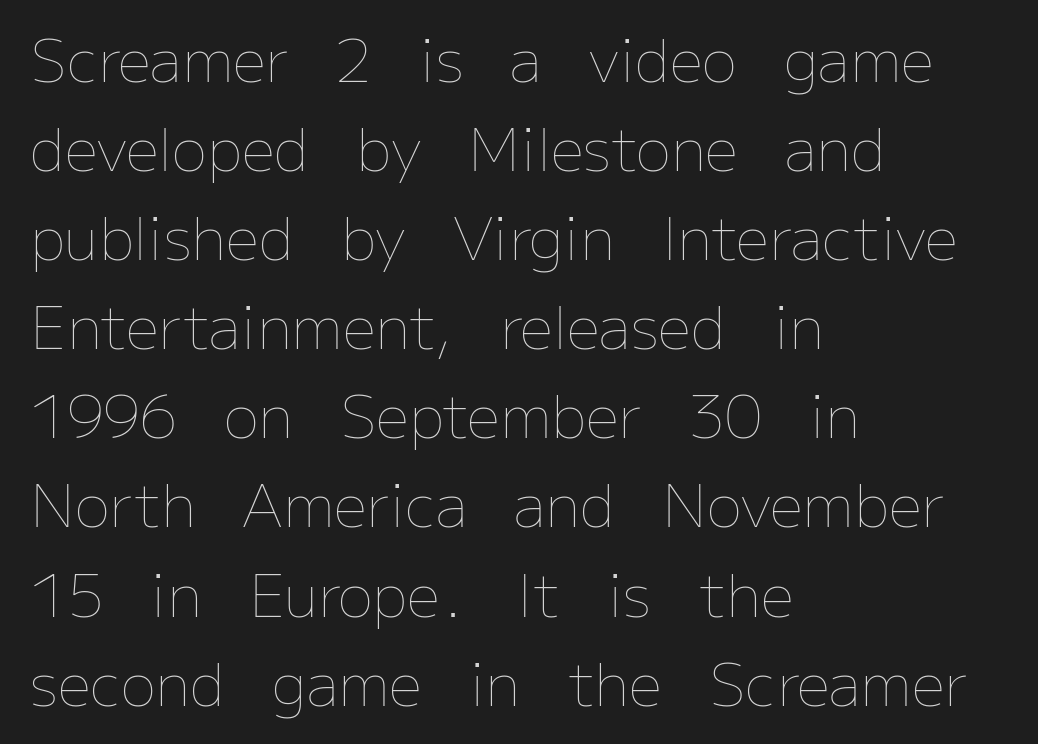
{"italic": "no", "bold": "no", "weight": "thin", "width": "normal", "stroke_contrast": "low", "x_height": "medium", "monospaced": "no", "underline": "no", "align": "left", "line_spacing": "normal", "line_spacing_ratio": 1.51, "letter_spacing": "normal", "letter_spacing_em": 0.0, "glyph_px": 59}
